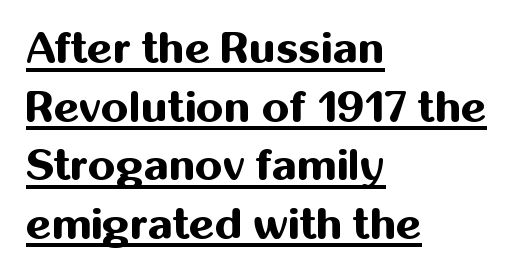
The image shows 44 px bold sans-serif type, upright; set left-aligned, normal line spacing (1.33x), normal letter spacing, underlined; medium stroke contrast and a medium x-height.
